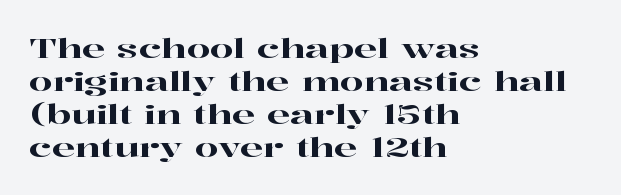
The image shows 27 px text type, upright; set left-aligned, line spacing 1.22x, normal letter spacing, not underlined.
